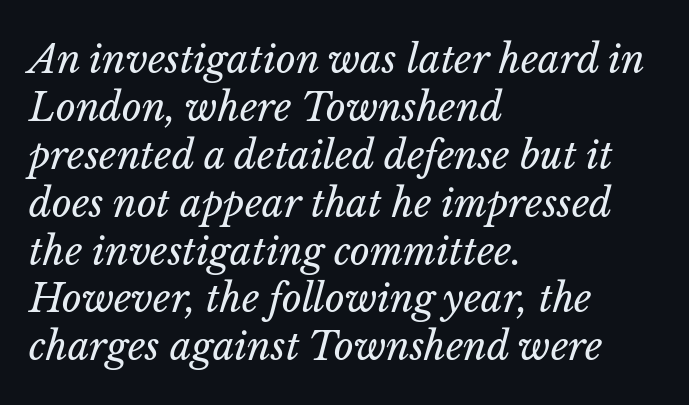
Is the letter spacing exaggerated? No — it looks like the ordinary default. Counters stay open thanks to moderate or lighter strokes. Honestly, there is no underline to notice here at all. These lines are rendered in a variable-pitch font. There's an unmistakable incline to the writing here. Is the block centered? No — it sits flush against the left margin.
